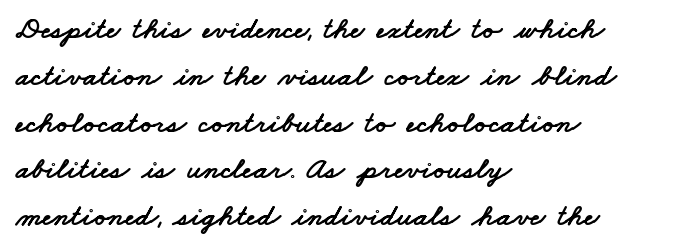
The image shows 31 px wide sans-serif type; set left-aligned, normal line spacing (1.51x), normal letter spacing, not underlined; low stroke contrast and a small x-height.
